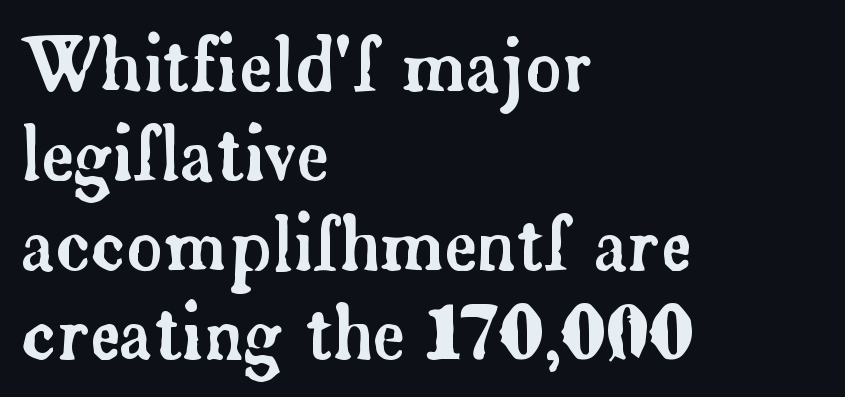
Think of a printed novel: that variable character pitch is what you see here. The type family on display is of the serif kind. When letters stand straight like this, we call the style roman or upright. Only glyphs here, with clear space below each row.
